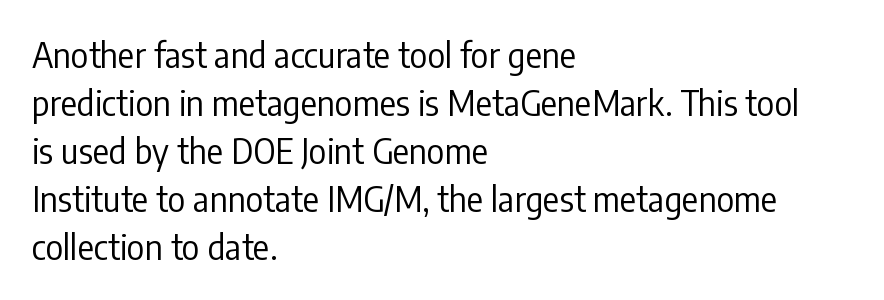
Nobody touched the tracking dial on this one. Looks like regular typesetting: each glyph gets only the width it needs. Style check: upright. Notice how descenders clear the ascenders below comfortably — that's standard leading. A quiet, ordinary-to-light weight characterises the typeface.
